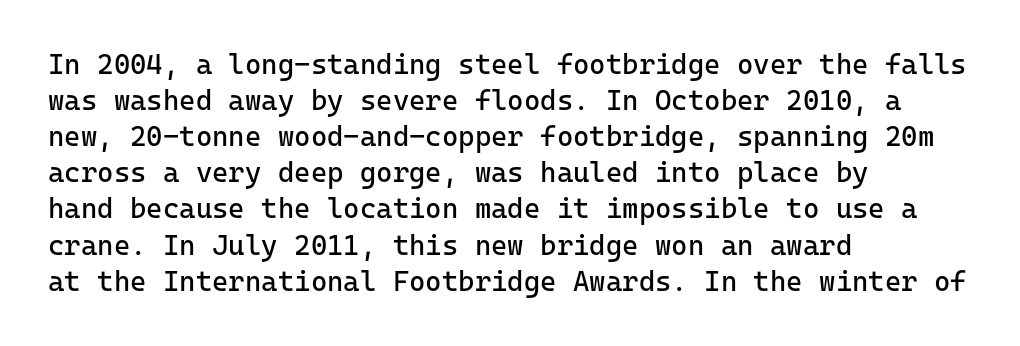
{"serif": "no", "italic": "no", "bold": "no", "weight": "regular", "width": "normal", "stroke_contrast": "low", "x_height": "medium", "monospaced": "yes", "underline": "no", "align": "left", "line_spacing": "normal", "line_spacing_ratio": 1.29, "letter_spacing": "normal", "letter_spacing_em": 0.0, "glyph_px": 28}
